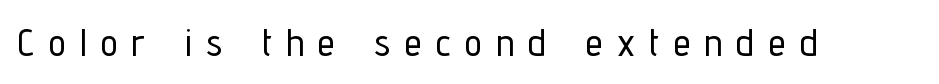
{"serif": "no", "italic": "no", "width": "condensed", "stroke_contrast": "low", "x_height": "medium", "monospaced": "no", "underline": "no", "letter_spacing": "wide", "letter_spacing_em": 0.37, "glyph_px": 39}
